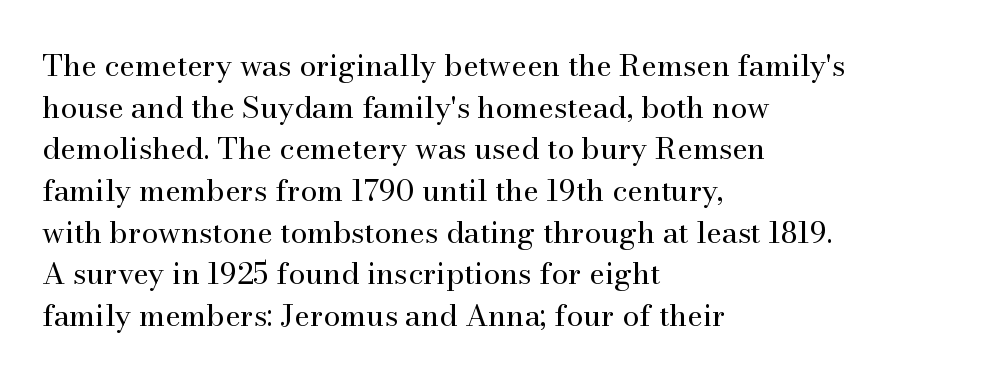
Q: Is the text bold? A: No.
Q: Is the text italic (slanted)? A: No, it is upright.
Q: Is the typeface a serif or a sans-serif typeface? A: Serif.
Q: Is the text underlined? A: No.
Q: How is the paragraph aligned? A: Left-aligned.
Q: Is the spacing between letters normal or unusually wide? A: Normal.
Q: Is the spacing between lines tight, normal or loose? A: Normal.
Q: Width (condensed, normal, or wide)? A: Normal.
Q: Stroke contrast? A: Medium.
Q: x-height? A: Small.
Q: Monospaced? A: No.
